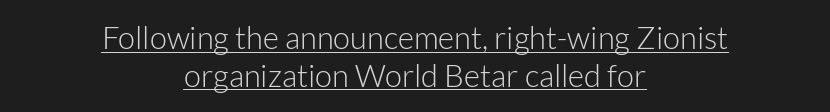
{"serif": "no", "italic": "no", "bold": "no", "weight": "light", "width": "normal", "stroke_contrast": "low", "x_height": "medium", "monospaced": "no", "underline": "yes", "align": "center", "line_spacing_ratio": 1.21, "letter_spacing": "normal", "letter_spacing_em": 0.0, "glyph_px": 31}
